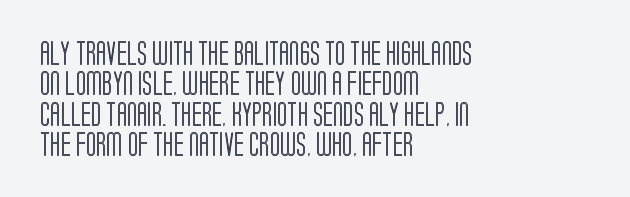
Unmarked baselines from the first word to the last. Short and long lines alike share a common starting point at left. The horizontal fit of the characters is conventional and even. Leading matches the norm, producing a regular column. In terms of posture, this sample is upright.
